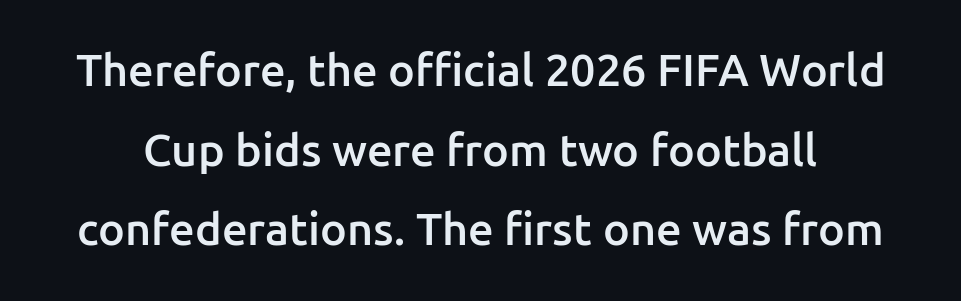
{"serif": "no", "italic": "no", "bold": "semi", "weight": "semibold", "width": "normal", "stroke_contrast": "low", "x_height": "medium", "monospaced": "no", "underline": "no", "line_spacing_ratio": 1.77, "letter_spacing": "normal", "letter_spacing_em": 0.0, "glyph_px": 45}
